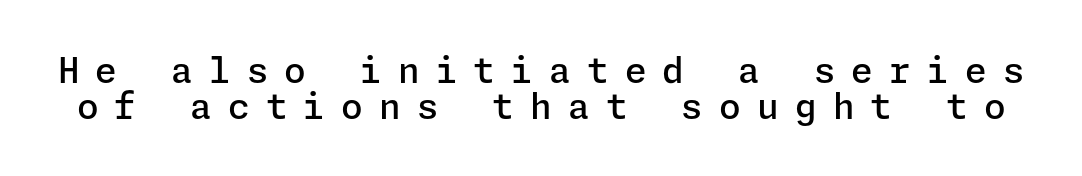
A clean baseline with only descenders dipping below it. Semibold letterforms, between regular and bold. Posture: vertical. If you measured baseline to baseline, you'd find a short distance. Tracking value appears strongly positive — letters spread wide. Unlike a traditional serif, this face leaves its strokes unadorned.
